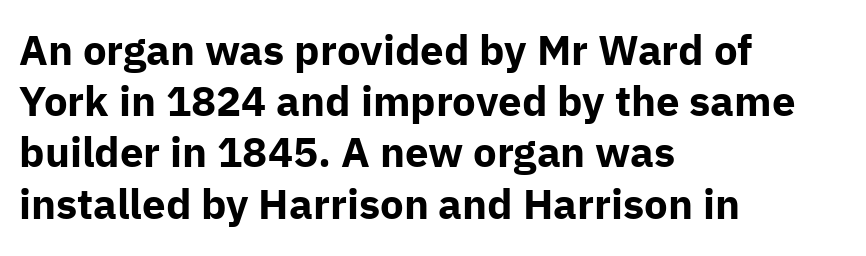
The image shows 42 px bold sans-serif type, upright; set left-aligned, line spacing 1.22x, normal letter spacing, not underlined; low stroke contrast and a medium x-height.
